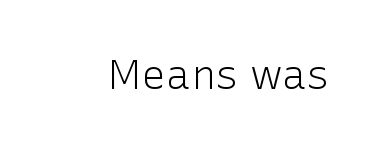
{"serif": "no", "italic": "no", "bold": "no", "weight": "light", "width": "normal", "stroke_contrast": "low", "x_height": "medium", "monospaced": "no", "underline": "no", "letter_spacing": "normal", "letter_spacing_em": 0.0, "glyph_px": 41}
